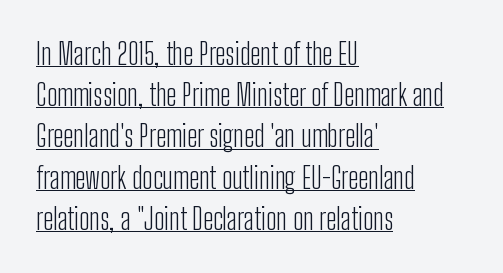
{"serif": "no", "italic": "no", "bold": "no", "weight": "light", "width": "condensed", "stroke_contrast": "low", "x_height": "medium", "monospaced": "no", "underline": "yes", "align": "left", "line_spacing": "normal", "line_spacing_ratio": 1.42, "letter_spacing": "normal", "letter_spacing_em": 0.0, "glyph_px": 29}
